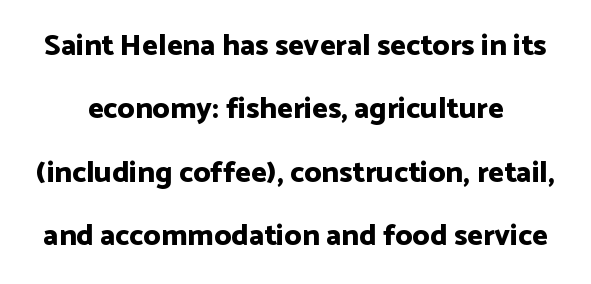
Q: Is the text bold? A: Yes.
Q: Is the text italic (slanted)? A: No, it is upright.
Q: Is the typeface a serif or a sans-serif typeface? A: Sans-serif.
Q: Is the text underlined? A: No.
Q: Is the spacing between letters normal or unusually wide? A: Normal.
Q: Is the spacing between lines tight, normal or loose? A: Loose.
Q: Width (condensed, normal, or wide)? A: Normal.
Q: Stroke contrast? A: Low.
Q: x-height? A: Medium.
Q: Monospaced? A: No.
